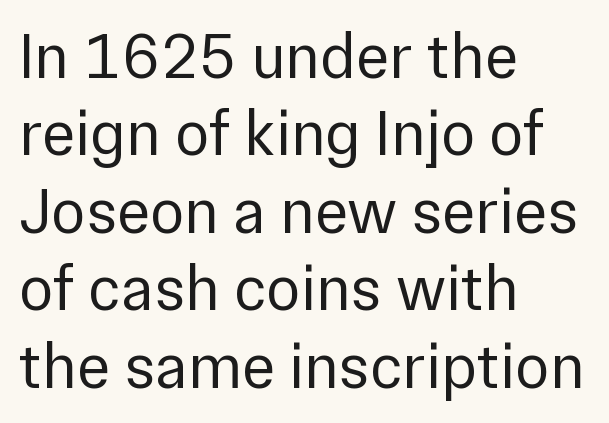
The type family on display is of the sans-serif kind. Descenders are the only things crossing below the line. The face used here is proportionally spaced, like ordinary book or web type. Inter-character spacing is left at the font's built-in metrics. The setting favours the left margin, as ordinary paragraphs usually do. Ascenders rise straight up at ninety degrees.
